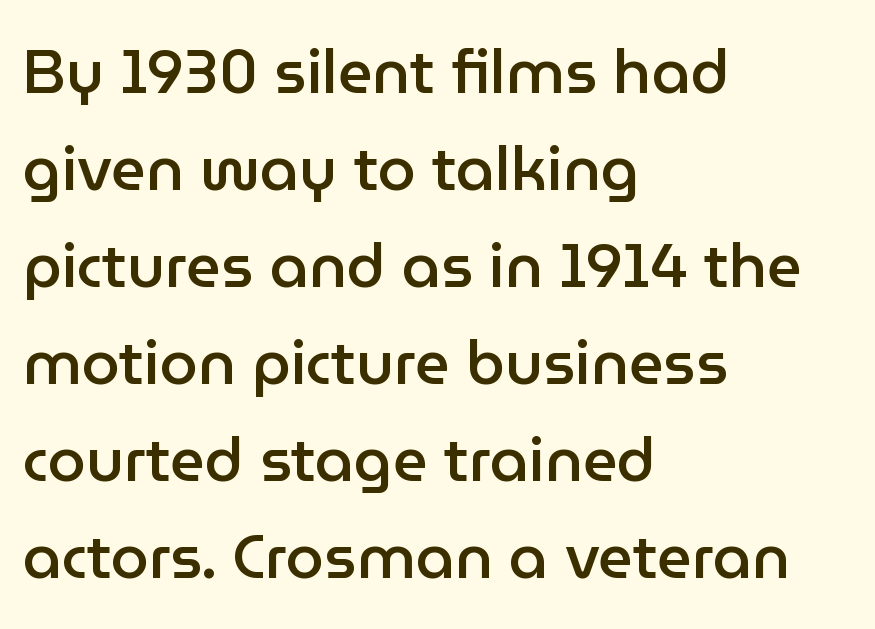
If you drew a ruler down the left edge, every line would touch it. One glance says typical: line gaps are just what's usual. A sans-serif font was chosen for this passage. How are the letters spaced? Ordinarily, with no added tracking.
